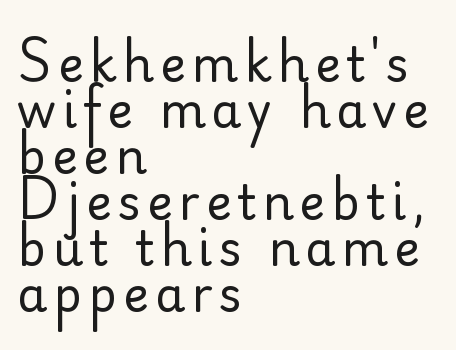
The image shows 48 px regular-weight sans-serif type, upright; set left-aligned, tight line spacing (0.96x), not underlined; low stroke contrast and a small x-height.
